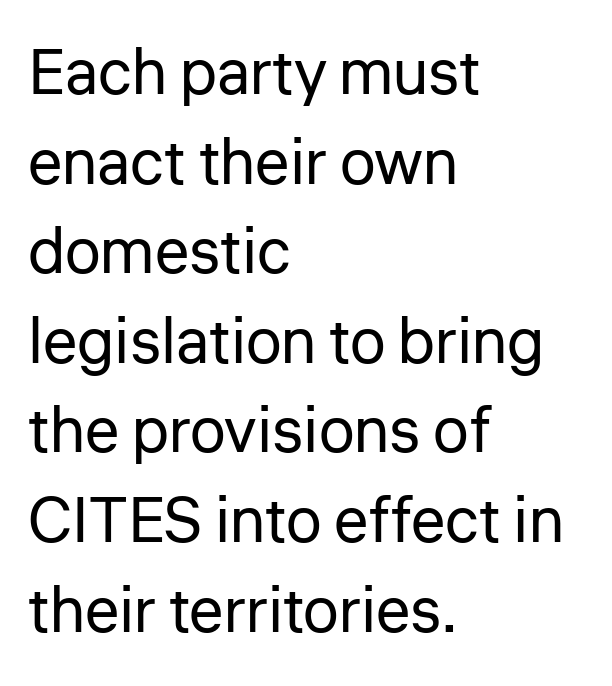
{"serif": "no", "italic": "no", "bold": "no", "weight": "regular", "width": "normal", "stroke_contrast": "low", "x_height": "medium", "monospaced": "no", "underline": "no", "align": "left", "line_spacing": "normal", "line_spacing_ratio": 1.4, "letter_spacing": "normal", "letter_spacing_em": 0.0, "glyph_px": 64}
